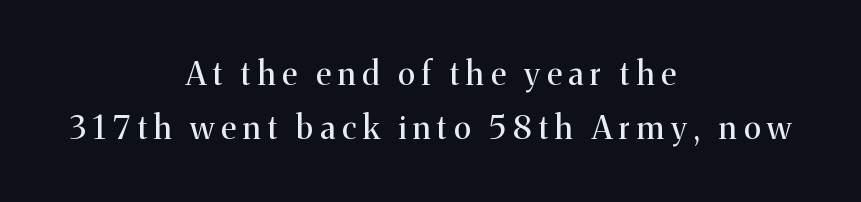
Q: Is the text bold? A: No.
Q: Is the text italic (slanted)? A: No, it is upright.
Q: Is the typeface a serif or a sans-serif typeface? A: Serif.
Q: Is the text underlined? A: No.
Q: How is the paragraph aligned? A: Centered.
Q: Is the spacing between letters normal or unusually wide? A: Unusually wide.
Q: Is the spacing between lines tight, normal or loose? A: Normal.
Q: Width (condensed, normal, or wide)? A: Normal.
Q: Stroke contrast? A: Medium.
Q: x-height? A: Medium.
Q: Monospaced? A: No.
